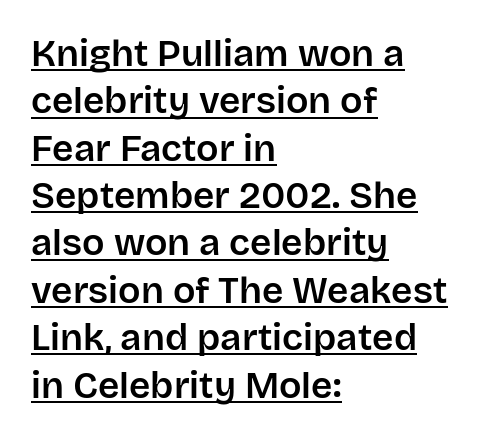
Q: Is the text italic (slanted)? A: No, it is upright.
Q: Is the typeface a serif or a sans-serif typeface? A: Sans-serif.
Q: Is the text underlined? A: Yes.
Q: How is the paragraph aligned? A: Left-aligned.
Q: Is the spacing between letters normal or unusually wide? A: Normal.
Q: Is the spacing between lines tight, normal or loose? A: Normal.
Q: Width (condensed, normal, or wide)? A: Normal.
Q: Stroke contrast? A: Low.
Q: x-height? A: Large.
Q: Monospaced? A: No.
